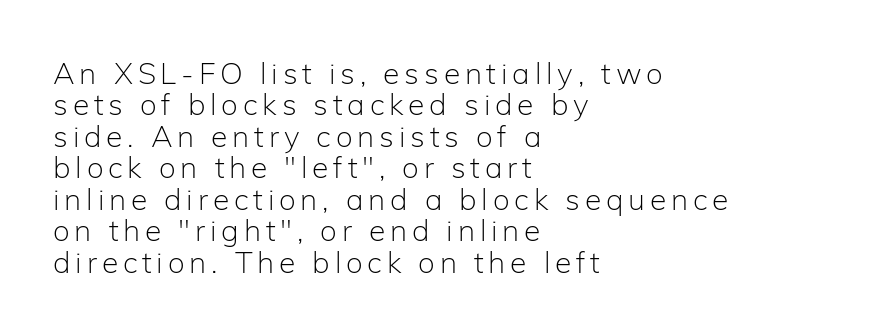
The image shows 30 px light sans-serif type, upright; set left-aligned, tight line spacing (1.05x), not underlined; low stroke contrast and a medium x-height.
